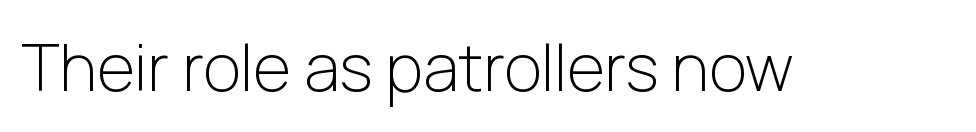
{"serif": "no", "italic": "no", "bold": "no", "weight": "light", "width": "normal", "stroke_contrast": "low", "x_height": "medium", "monospaced": "no", "underline": "no", "letter_spacing": "normal", "letter_spacing_em": 0.0, "glyph_px": 65}
